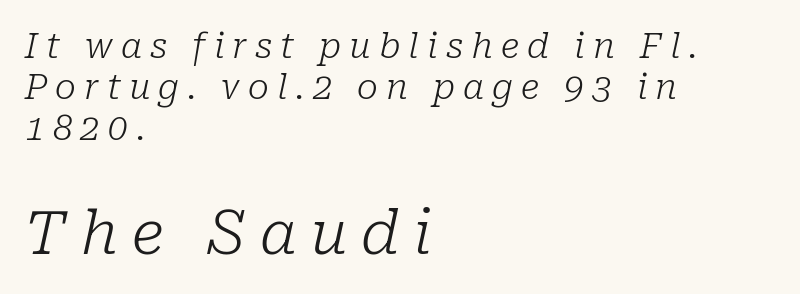
{"serif": "yes", "italic": "yes", "lean": "right", "slant_degrees": 10, "bold": "no", "weight": "light", "width": "normal", "stroke_contrast": "low", "x_height": "medium", "monospaced": "no", "underline": "no", "align": "left", "line_spacing_ratio": 1.17, "letter_spacing": "wide", "letter_spacing_em": 0.23, "larger_block": "second", "size_ratio": 1.74, "glyph_px": 61}
